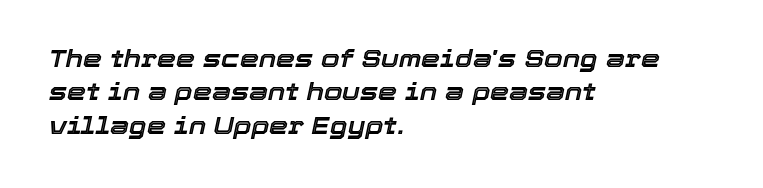
Q: Is the text italic (slanted)? A: Yes, it leans right by about 12 degrees.
Q: Is the text underlined? A: No.
Q: How is the paragraph aligned? A: Left-aligned.
Q: Is the spacing between letters normal or unusually wide? A: Normal.
Q: Is the spacing between lines tight, normal or loose? A: Normal.
